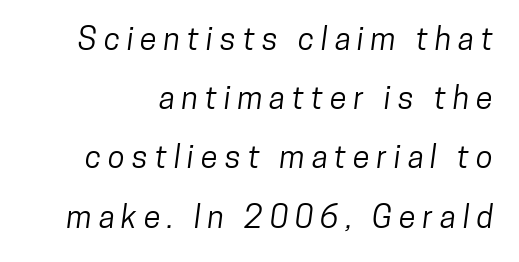
The image shows 31 px condensed sans-serif type; set loose line spacing (1.91x), unusually wide letter spacing (+0.22 em), not underlined; low stroke contrast and a medium x-height.
